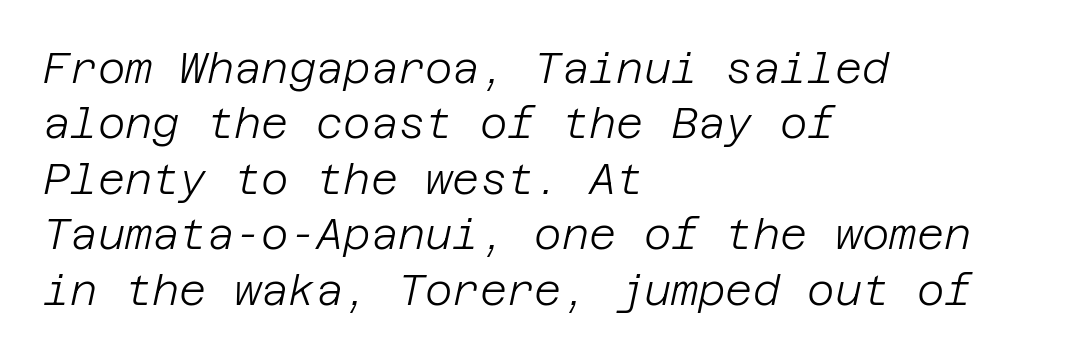
Q: Is the text bold? A: No.
Q: Is the text italic (slanted)? A: Yes, it leans right by about 12 degrees.
Q: Is the text underlined? A: No.
Q: How is the paragraph aligned? A: Left-aligned.
Q: Is the spacing between letters normal or unusually wide? A: Normal.
Q: Is the spacing between lines tight, normal or loose? A: Normal.
Q: Width (condensed, normal, or wide)? A: Normal.
Q: Stroke contrast? A: Low.
Q: x-height? A: Large.
